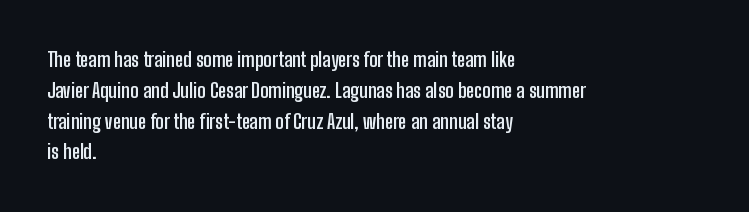
The image shows 20 px bold type, upright; set left-aligned, normal line spacing (1.54x), normal letter spacing, not underlined.
